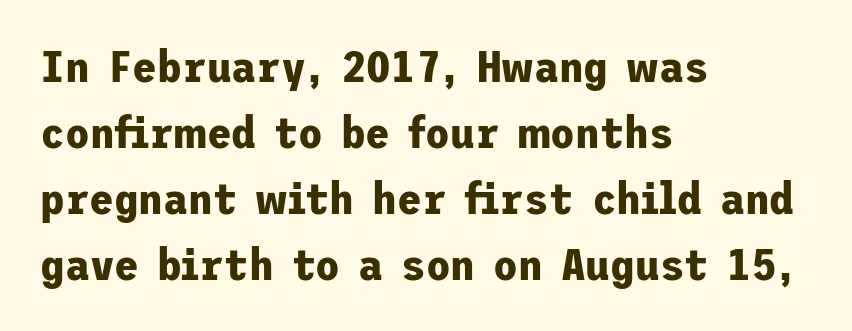
{"serif": "no", "italic": "no", "bold": "yes", "weight": "bold", "width": "normal", "stroke_contrast": "low", "x_height": "medium", "underline": "no", "align": "left", "line_spacing": "normal", "line_spacing_ratio": 1.47, "letter_spacing": "normal", "letter_spacing_em": 0.0, "glyph_px": 45}
